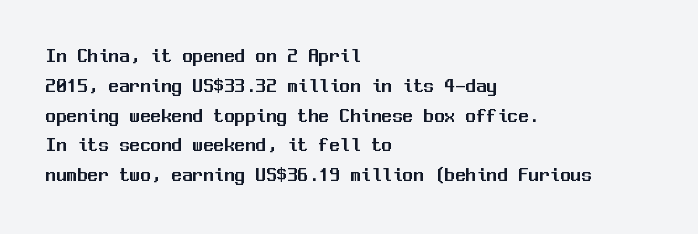
Q: Is the text italic (slanted)? A: No, it is upright.
Q: Is the text underlined? A: No.
Q: How is the paragraph aligned? A: Left-aligned.
Q: Is the spacing between letters normal or unusually wide? A: Normal.
Q: Is the spacing between lines tight, normal or loose? A: Normal.
